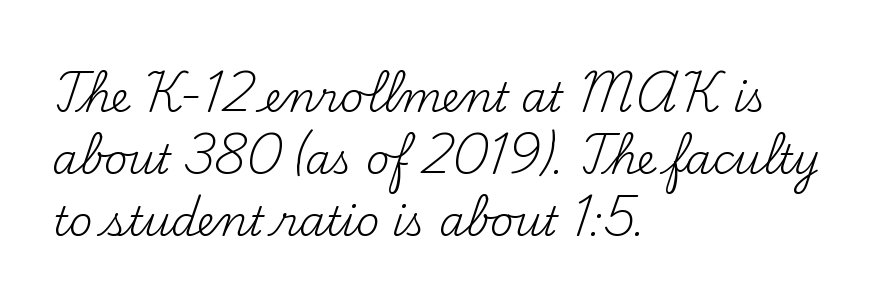
One glance says typical: line gaps are just what's usual. The type family on display is of the serif kind. Here the designer chose a conventional face with non-uniform glyph widths. Stems and bowls with no extra thickness — not bold. The face used here is rendered with its standard letterfit.
